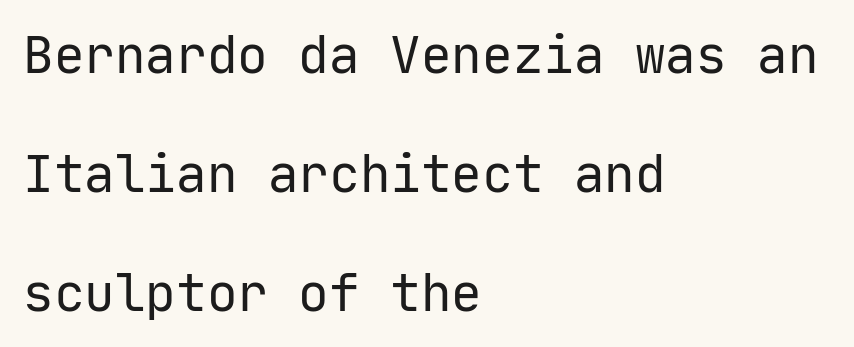
The cut favours lightness, reaching ordinary text weight at its darkest. The letters carry no serifs — their stems end cleanly without finishing strokes. Do the characters align in a grid? Yes, the font is monospaced. Each new line begins a long way beneath the previous one.
